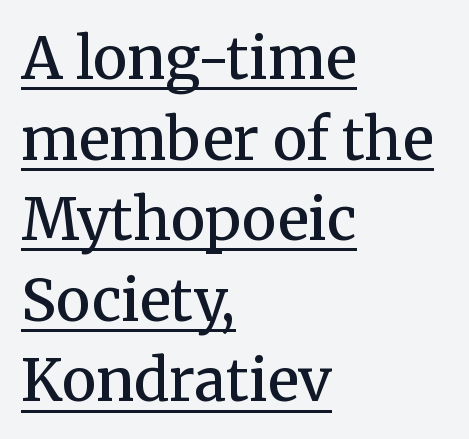
The image shows 58 px semibold serif type, upright; set left-aligned, normal line spacing (1.39x), normal letter spacing, underlined; medium stroke contrast and a medium x-height.
